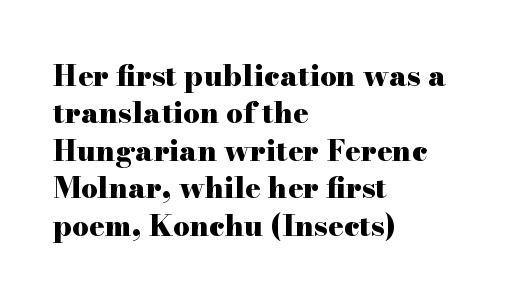
{"serif": "yes", "italic": "no", "bold": "yes", "weight": "heavy", "width": "wide", "stroke_contrast": "high", "x_height": "small", "monospaced": "no", "underline": "no", "align": "left", "line_spacing": "normal", "line_spacing_ratio": 1.29, "letter_spacing": "normal", "letter_spacing_em": 0.0, "glyph_px": 29}
